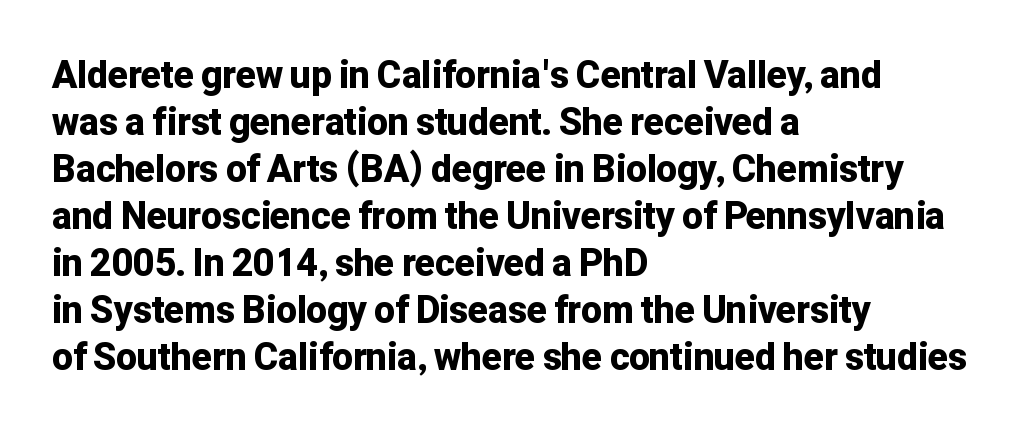
{"serif": "no", "italic": "no", "bold": "yes", "weight": "bold", "width": "normal", "stroke_contrast": "low", "x_height": "medium", "monospaced": "no", "underline": "no", "align": "left", "line_spacing": "normal", "line_spacing_ratio": 1.27, "letter_spacing": "normal", "letter_spacing_em": 0.0, "glyph_px": 37}
